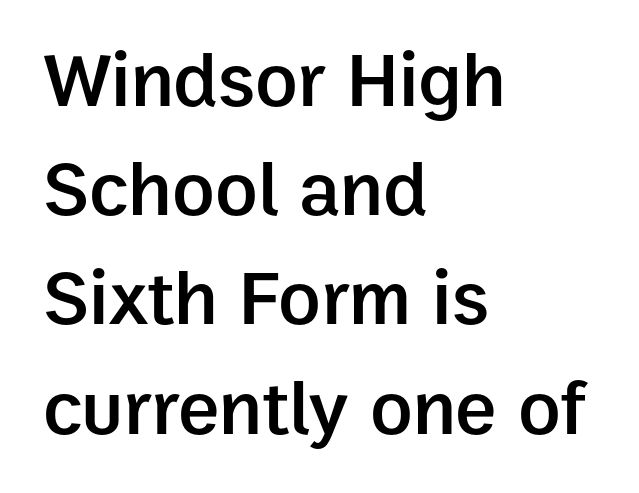
{"serif": "no", "italic": "no", "bold": "semi", "weight": "semibold", "width": "normal", "stroke_contrast": "low", "x_height": "medium", "monospaced": "no", "underline": "no", "align": "left", "line_spacing": "normal", "line_spacing_ratio": 1.4, "letter_spacing": "normal", "letter_spacing_em": 0.0, "glyph_px": 78}
